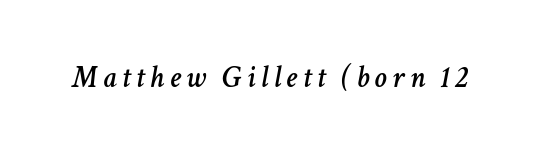
Slant detected: the letters are inclined. Quick note: underline off. Varying glyph widths throughout — classic text-font behaviour.
